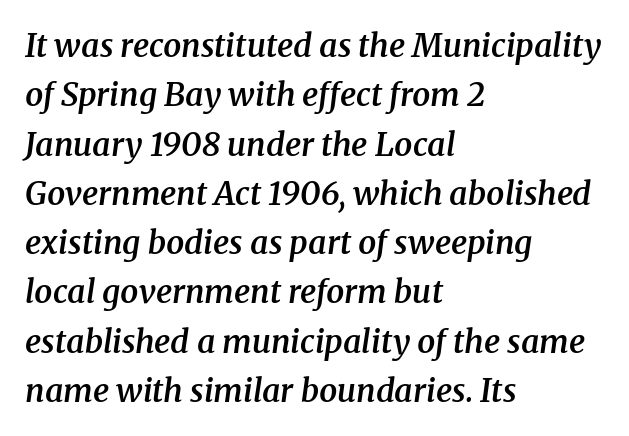
Q: Is the text bold? A: Semi-bold.
Q: Is the text italic (slanted)? A: Yes, it leans right by about 8 degrees.
Q: Is the typeface a serif or a sans-serif typeface? A: Serif.
Q: Is the text underlined? A: No.
Q: How is the paragraph aligned? A: Left-aligned.
Q: Is the spacing between letters normal or unusually wide? A: Normal.
Q: Is the spacing between lines tight, normal or loose? A: Normal.
Q: Width (condensed, normal, or wide)? A: Normal.
Q: Stroke contrast? A: Medium.
Q: x-height? A: Medium.
Q: Monospaced? A: No.
